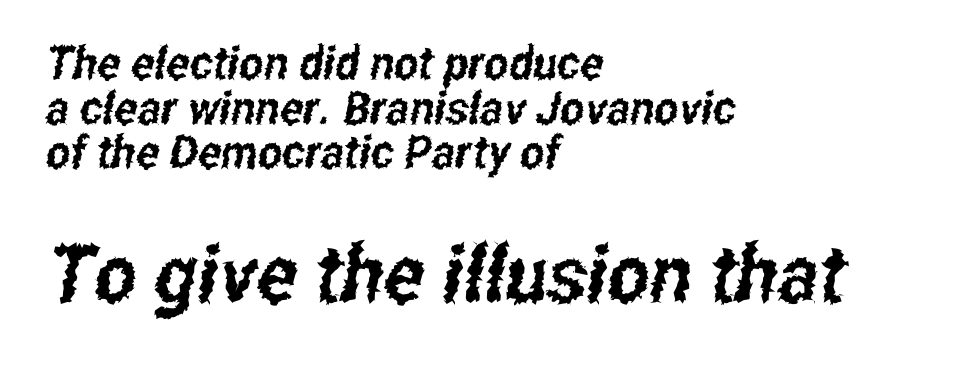
{"serif": "no", "width": "condensed", "stroke_contrast": "low", "x_height": "medium", "monospaced": "no", "underline": "no", "align": "left", "line_spacing": "tight", "line_spacing_ratio": 0.97, "letter_spacing": "normal", "letter_spacing_em": 0.0, "larger_block": "second", "size_ratio": 1.74, "glyph_px": 80}
